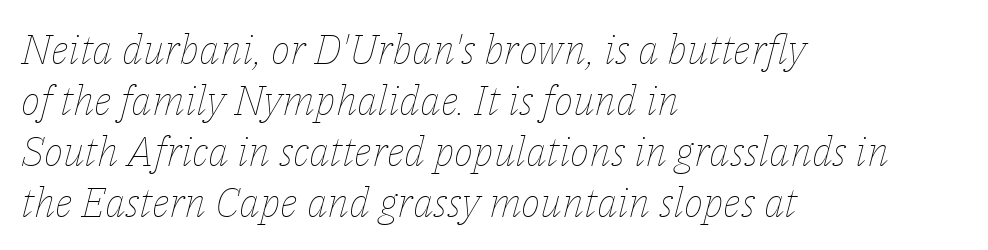
Q: Is the text bold? A: No.
Q: Is the text italic (slanted)? A: Yes, it leans right by about 14 degrees.
Q: Is the text underlined? A: No.
Q: How is the paragraph aligned? A: Left-aligned.
Q: Is the spacing between letters normal or unusually wide? A: Normal.
Q: Width (condensed, normal, or wide)? A: Normal.
Q: Stroke contrast? A: Low.
Q: x-height? A: Medium.
Q: Monospaced? A: No.
